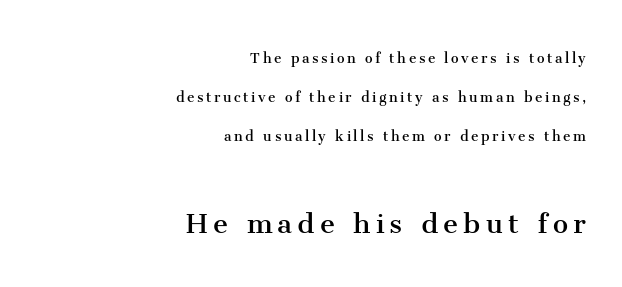
The image shows 34 px regular-weight serif type, upright; set right-aligned, loose line spacing (2.29x), not underlined; the second (bottom) block is 2.0x larger; medium stroke contrast and a medium x-height.
